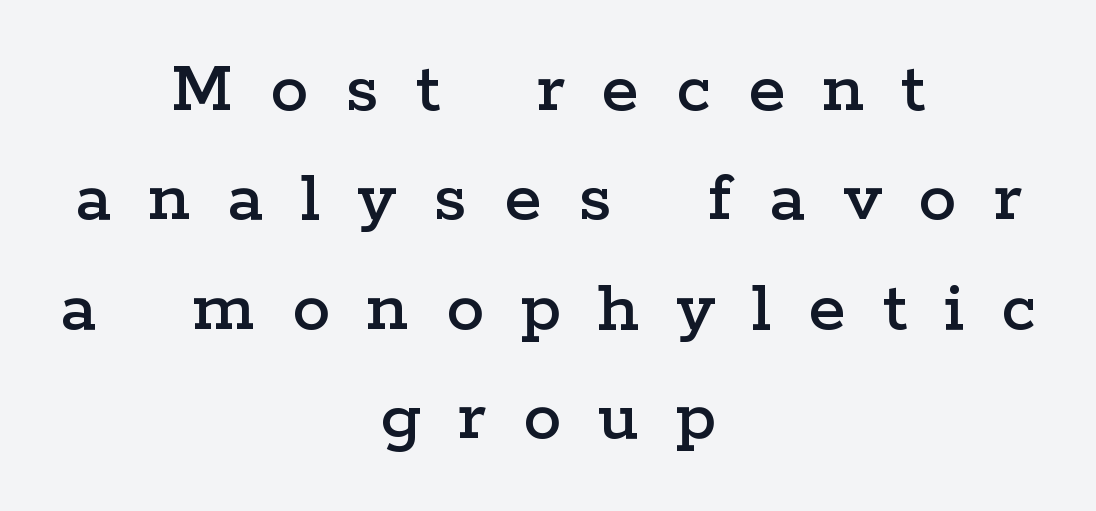
The image shows 76 px wide serif type, upright; set centered, normal line spacing (1.44x), unusually wide letter spacing (+0.49 em), not underlined; low stroke contrast and a medium x-height.
